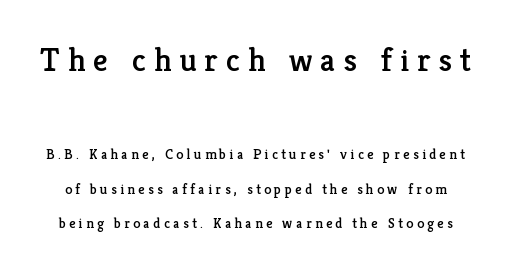
Letterform terminals end in serifs throughout the passage. You could not count columns in this text — the font is proportionally spaced. Look at the tracking — it's clearly loosened, letters drifting apart. Size contrast runs from large at the top to small at the bottom.
